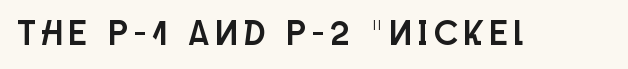
{"serif": "no", "italic": "no", "width": "condensed", "stroke_contrast": "low", "x_height": "large", "monospaced": "no", "underline": "no", "glyph_px": 35}
